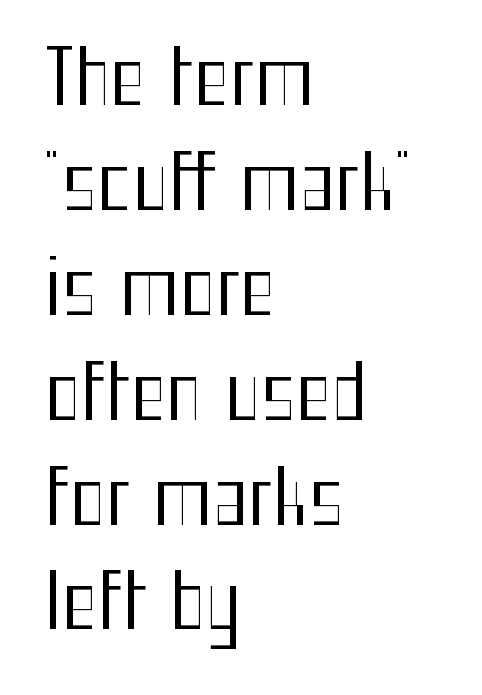
The image shows 76 px regular-weight, condensed sans-serif type, upright; set left-aligned, normal line spacing (1.38x), normal letter spacing, not underlined; medium stroke contrast and a medium x-height.
